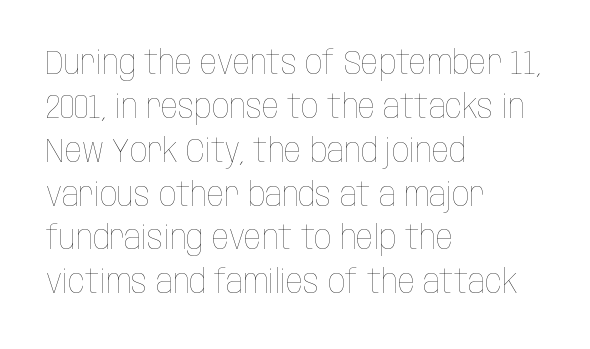
The image shows 34 px thin, condensed type, upright; set left-aligned, normal line spacing (1.29x), normal letter spacing, not underlined; low stroke contrast and a large x-height.
